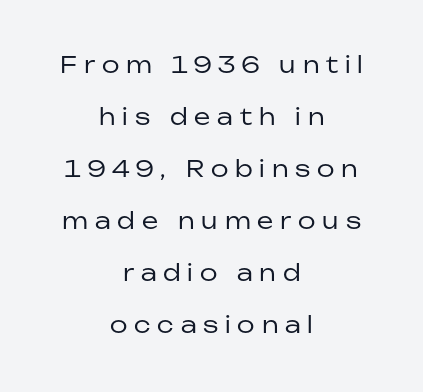
Letters rest on an invisible, unmarked baseline. Each new line begins a long way beneath the previous one. Casual observation: everything's sitting right in the middle. On a weight scale, this lands at 450 or below.
